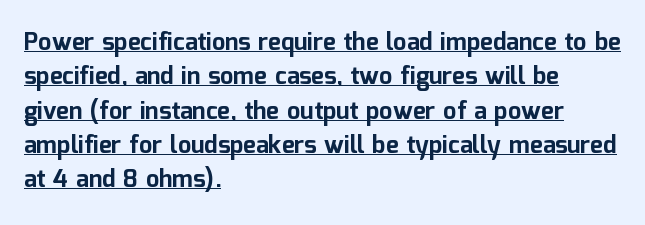
Q: Is the text bold? A: Yes.
Q: Is the text italic (slanted)? A: No, it is upright.
Q: Is the text underlined? A: Yes.
Q: How is the paragraph aligned? A: Left-aligned.
Q: Is the spacing between letters normal or unusually wide? A: Normal.
Q: Is the spacing between lines tight, normal or loose? A: Normal.
